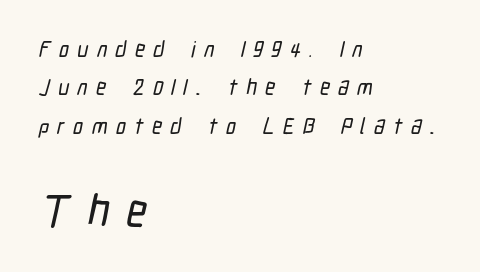
Q: Is the typeface a serif or a sans-serif typeface? A: Sans-serif.
Q: Is the text underlined? A: No.
Q: How is the paragraph aligned? A: Left-aligned.
Q: Is the spacing between letters normal or unusually wide? A: Unusually wide.
Q: Which block of text is set in a larger size, the first (top) or the second (bottom)? A: The second (bottom) one.
Q: Width (condensed, normal, or wide)? A: Condensed.
Q: Stroke contrast? A: Low.
Q: x-height? A: Medium.
Q: Monospaced? A: No.
